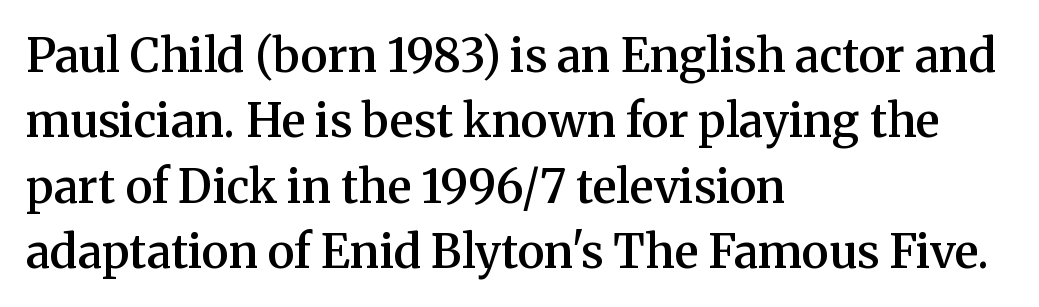
The image shows 46 px semibold serif type, upright; set left-aligned, normal line spacing (1.42x), normal letter spacing, not underlined; medium stroke contrast and a medium x-height.
